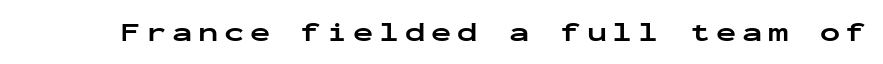
Vertical strokes here are truly vertical. Caption: bold face, heavy strokes. Unmarked baselines from the first word to the last. Substantial extra tracking has been applied to these lines.
